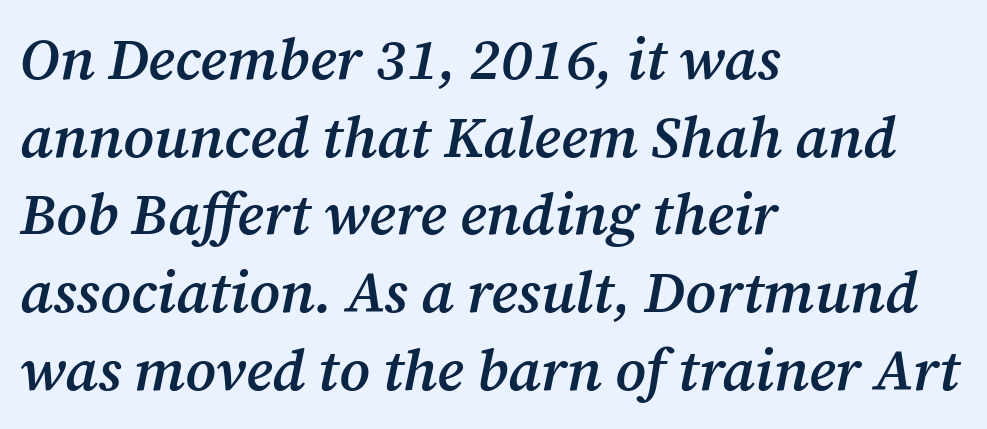
The image shows 58 px semibold serif type, italic (leaning right); set left-aligned, normal line spacing (1.34x), normal letter spacing, not underlined; medium stroke contrast and a medium x-height.
